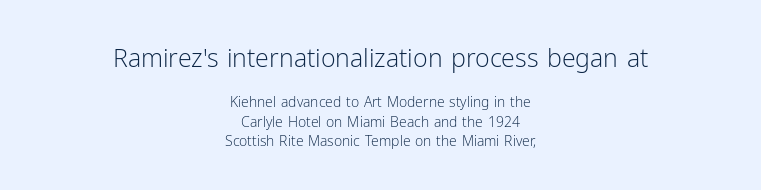
The image shows 25 px text type, upright; set centered, normal line spacing (1.4x), normal letter spacing, not underlined; the first (top) block is 1.79x larger.
